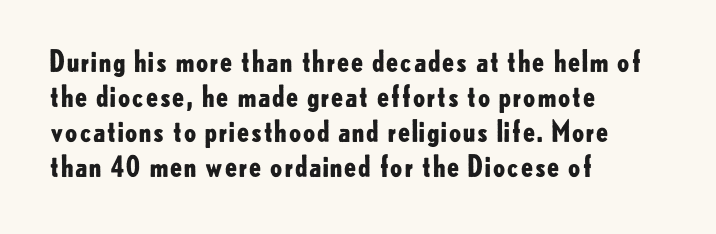
Note the varied advance widths — an 'i' is clearly narrower than an 'm'. No extra tracking has been applied to these lines. Notice how thick the strokes are: this is what a full bold looks like. The zone under the glyphs is completely vacant.
